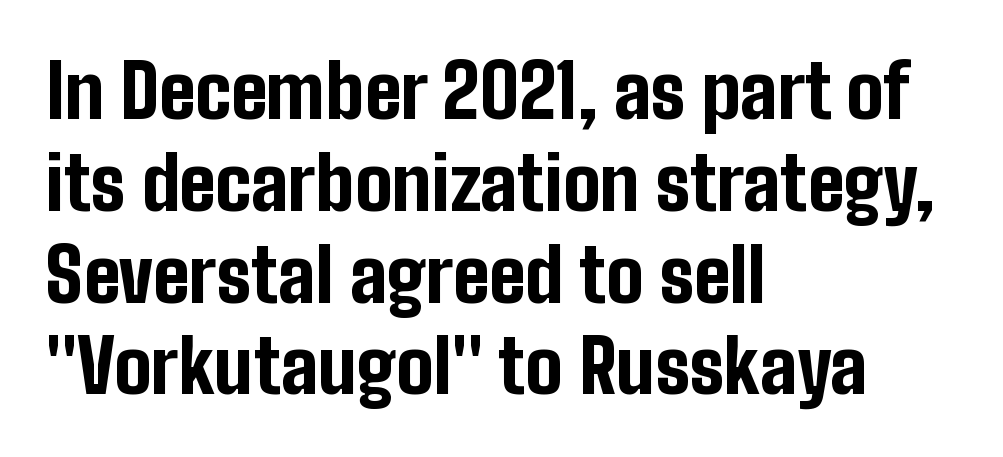
The image shows 74 px bold, condensed sans-serif type, upright; set left-aligned, line spacing 1.24x, normal letter spacing, not underlined; low stroke contrast and a medium x-height.
